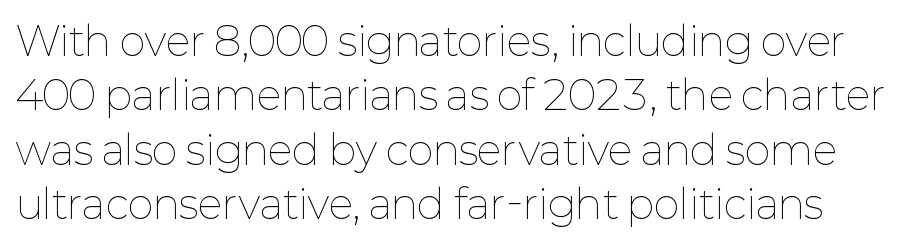
{"italic": "no", "bold": "no", "weight": "thin", "width": "normal", "stroke_contrast": "low", "x_height": "medium", "monospaced": "no", "underline": "no", "line_spacing": "normal", "line_spacing_ratio": 1.36, "letter_spacing": "normal", "letter_spacing_em": 0.0, "glyph_px": 40}
